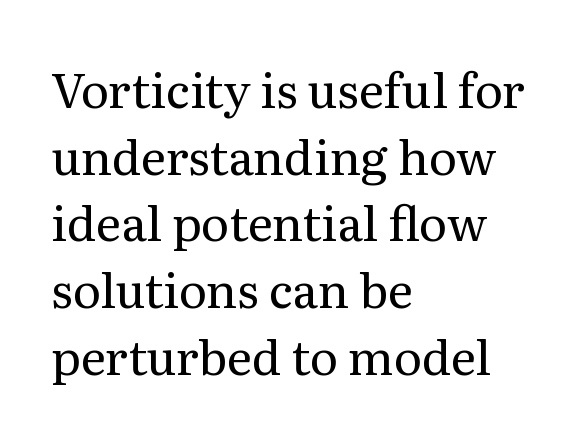
{"serif": "yes", "italic": "no", "bold": "no", "weight": "regular", "width": "normal", "stroke_contrast": "medium", "x_height": "medium", "monospaced": "no", "underline": "no", "align": "left", "line_spacing": "normal", "line_spacing_ratio": 1.39, "letter_spacing": "normal", "letter_spacing_em": 0.0, "glyph_px": 48}
